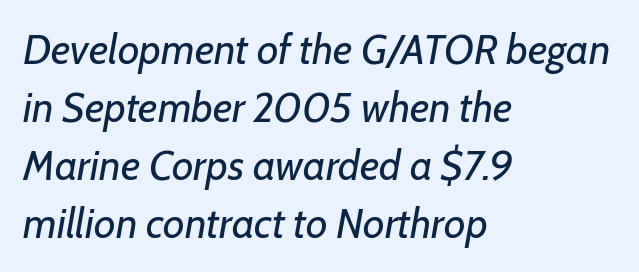
Think standard paragraph weight, or any step lighter than that. No word sits above an underline. A typesetter would call this zero additional tracking. Teacher's note: observe the even left margin — that is flush-left alignment. Style check: oblique. These lines are rendered in a variable-pitch font.
